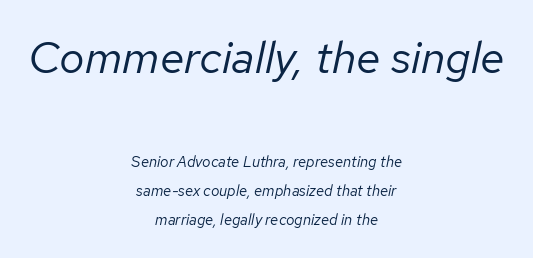
Q: Is the text bold? A: No.
Q: Is the text italic (slanted)? A: Yes, it leans right by about 12 degrees.
Q: Is the text underlined? A: No.
Q: How is the paragraph aligned? A: Centered.
Q: Is the spacing between letters normal or unusually wide? A: Normal.
Q: Is the spacing between lines tight, normal or loose? A: Loose.
Q: Which block of text is set in a larger size, the first (top) or the second (bottom)? A: The first (top) one.
Q: Width (condensed, normal, or wide)? A: Normal.
Q: Stroke contrast? A: Low.
Q: x-height? A: Medium.
Q: Monospaced? A: No.
